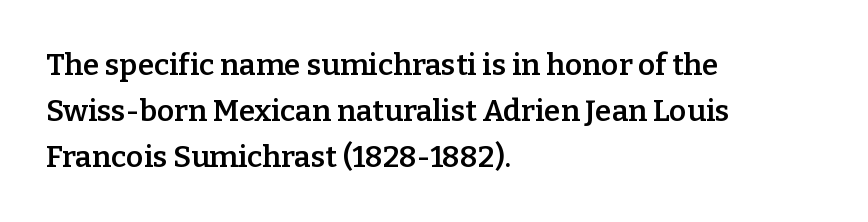
The strip under each line holds only bare page. There is no visible air inserted between adjacent glyphs. Yep, those are serifs on the letters. The rendering uses a semibold face; strokes are thickened but not to full bold.
